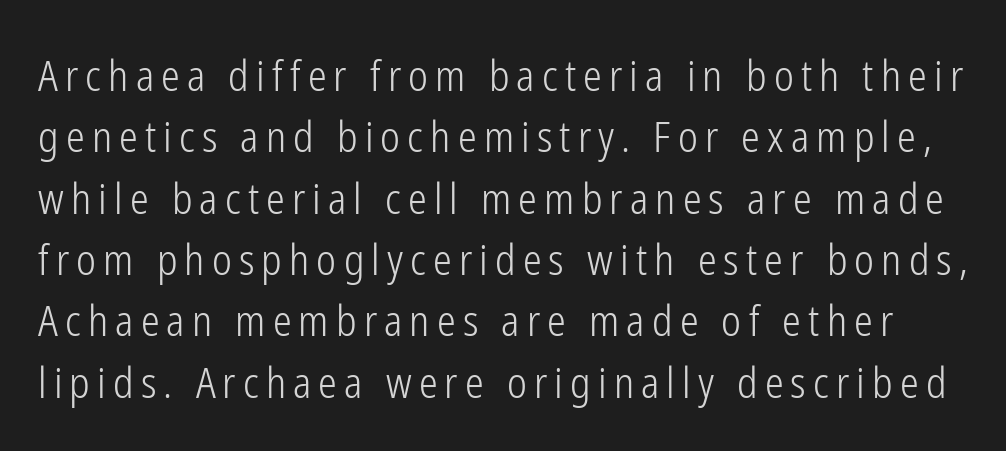
Q: Is the text bold? A: No.
Q: Is the text italic (slanted)? A: No, it is upright.
Q: Is the typeface a serif or a sans-serif typeface? A: Sans-serif.
Q: Is the text underlined? A: No.
Q: Is the spacing between lines tight, normal or loose? A: Normal.
Q: Width (condensed, normal, or wide)? A: Condensed.
Q: Stroke contrast? A: Low.
Q: x-height? A: Medium.
Q: Monospaced? A: No.
